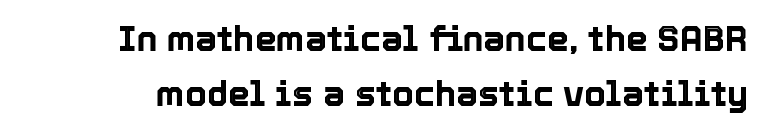
Words float on clear page, feet unadorned. Do the characters align in a grid? No, the font is proportional. Posture: vertical. Students, note that the glyphs here touch the page at normal intervals. The leading is moderate, giving the passage an even texture.
